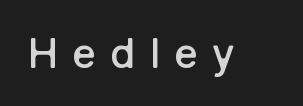
{"serif": "no", "italic": "no", "bold": "semi", "weight": "semibold", "width": "normal", "stroke_contrast": "low", "x_height": "medium", "monospaced": "no", "underline": "no", "letter_spacing": "wide", "letter_spacing_em": 0.34, "glyph_px": 41}
